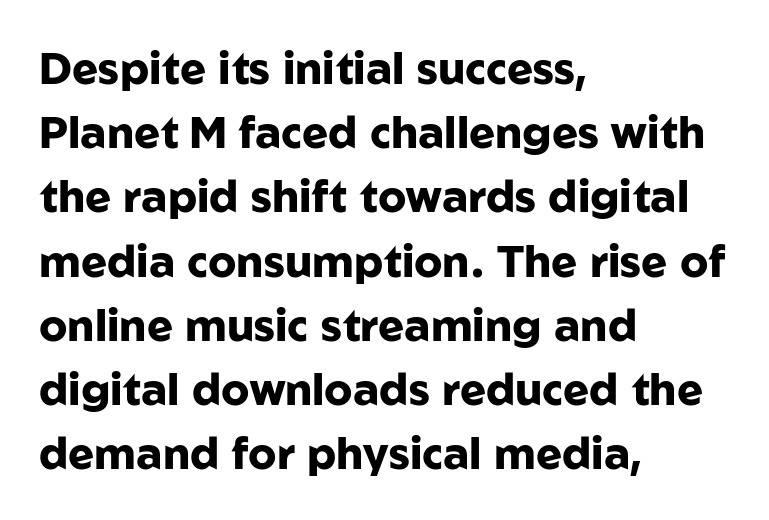
{"serif": "no", "italic": "no", "bold": "yes", "weight": "heavy", "width": "normal", "stroke_contrast": "low", "x_height": "medium", "monospaced": "no", "underline": "no", "align": "left", "line_spacing": "normal", "line_spacing_ratio": 1.46, "letter_spacing": "normal", "letter_spacing_em": 0.0, "glyph_px": 44}
